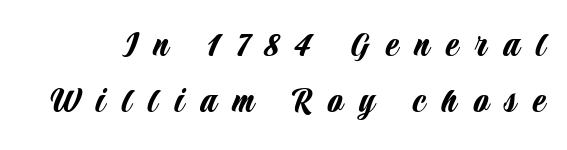
The image shows 38 px condensed sans-serif type; set normal line spacing (1.48x), unusually wide letter spacing (+0.43 em), not underlined; low stroke contrast and a large x-height.
